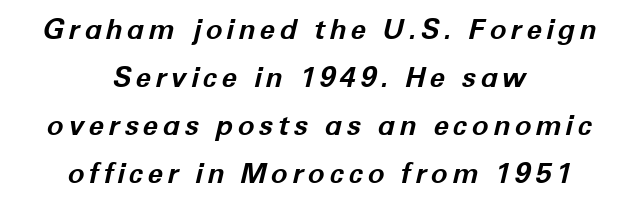
Q: Is the text bold? A: Yes.
Q: Is the text italic (slanted)? A: Yes, it leans right by about 12 degrees.
Q: Is the text underlined? A: No.
Q: How is the paragraph aligned? A: Centered.
Q: Width (condensed, normal, or wide)? A: Normal.
Q: Stroke contrast? A: Low.
Q: x-height? A: Medium.
Q: Monospaced? A: No.
